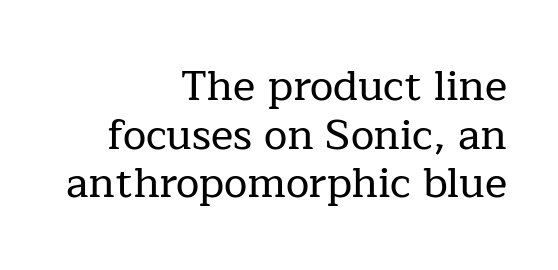
Q: Is the text italic (slanted)? A: No, it is upright.
Q: Is the typeface a serif or a sans-serif typeface? A: Serif.
Q: Is the text underlined? A: No.
Q: How is the paragraph aligned? A: Right-aligned.
Q: Is the spacing between letters normal or unusually wide? A: Normal.
Q: Width (condensed, normal, or wide)? A: Normal.
Q: Stroke contrast? A: Low.
Q: x-height? A: Medium.
Q: Monospaced? A: No.
